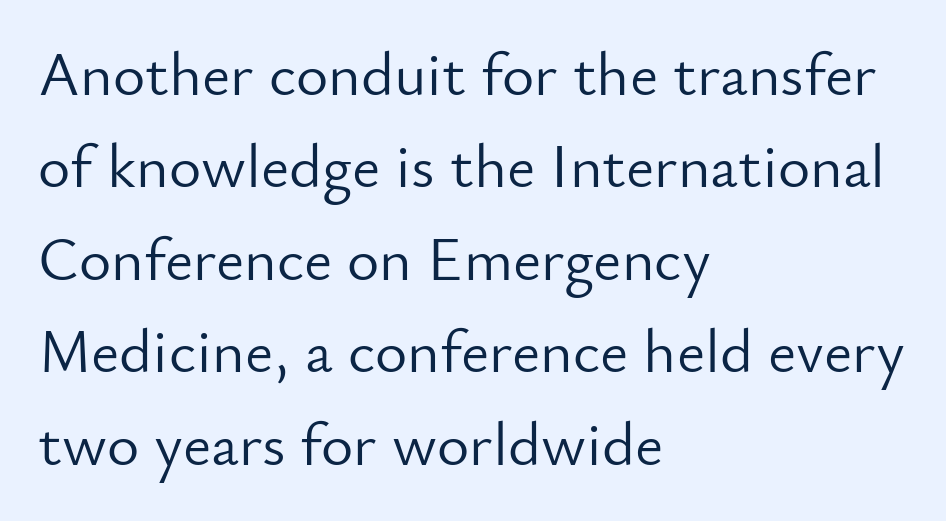
The image shows 62 px light sans-serif type, upright; set left-aligned, normal line spacing (1.49x), normal letter spacing, not underlined; low stroke contrast and a small x-height.
